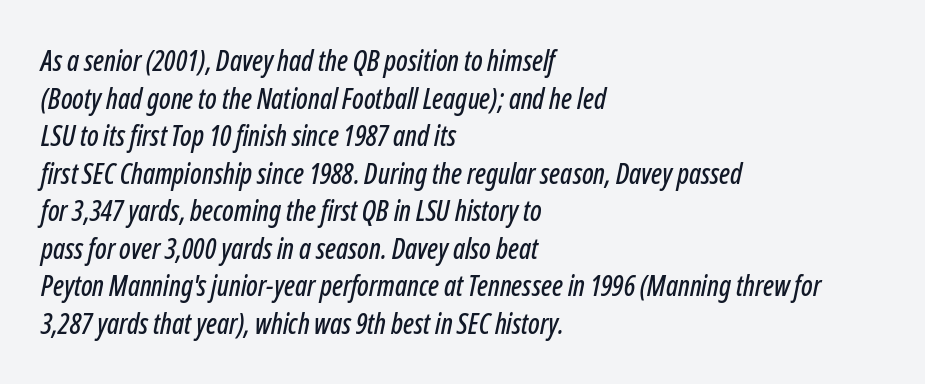
Short and long lines alike share a common starting point at left. Here the glyphs are tracked normally, forming tight word shapes. The baseline area is clear. Quick note: interline space is typical. This sample uses an oblique cut, with every glyph tilted off the vertical.
